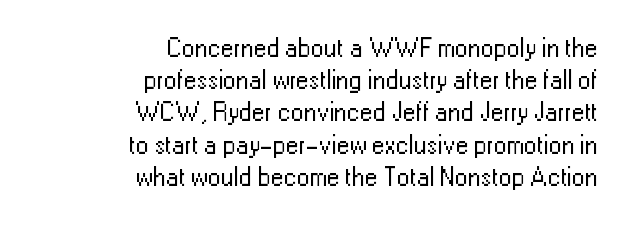
{"italic": "no", "bold": "no", "underline": "no", "align": "right", "line_spacing_ratio": 1.24, "letter_spacing": "normal", "letter_spacing_em": 0.0, "glyph_px": 26}
